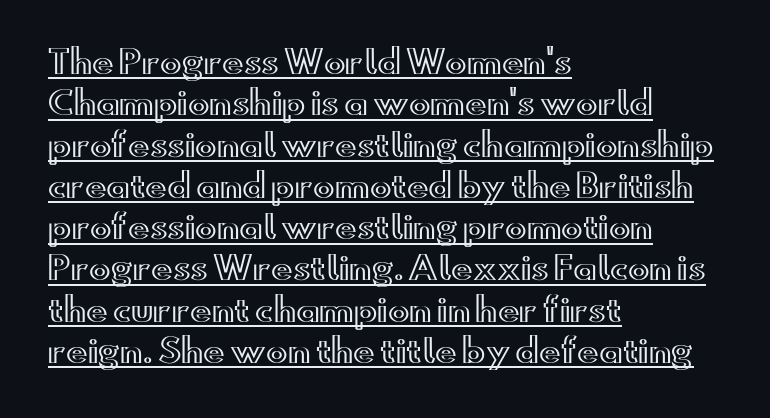
There is no visible air inserted between adjacent glyphs. The passage shown is underscored from start to finish. The lettering holds an erect, upright posture throughout. The letters advance in unequal steps, a hallmark of proportional type. The rag falls on the right side of this text block. The block of text has a typical density, with ordinary space between rows.
